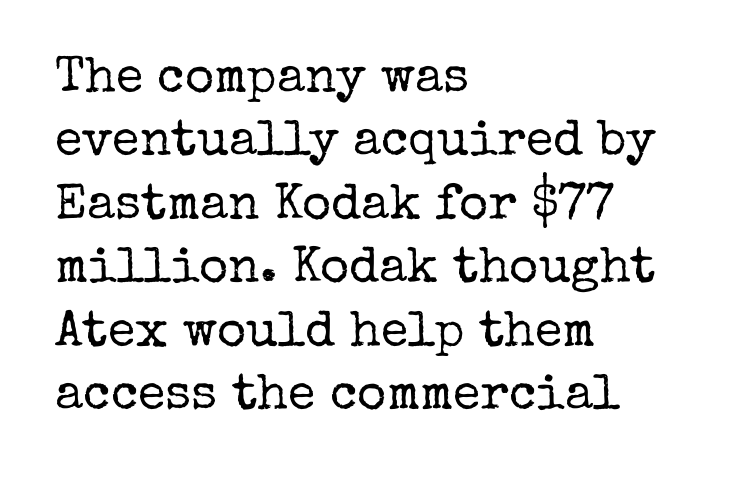
Q: Is the text bold? A: No.
Q: Is the text italic (slanted)? A: No, it is upright.
Q: Is the typeface a serif or a sans-serif typeface? A: Serif.
Q: Is the text underlined? A: No.
Q: How is the paragraph aligned? A: Left-aligned.
Q: Is the spacing between letters normal or unusually wide? A: Normal.
Q: Is the spacing between lines tight, normal or loose? A: Normal.
Q: Width (condensed, normal, or wide)? A: Normal.
Q: Stroke contrast? A: Low.
Q: x-height? A: Medium.
Q: Monospaced? A: No.
